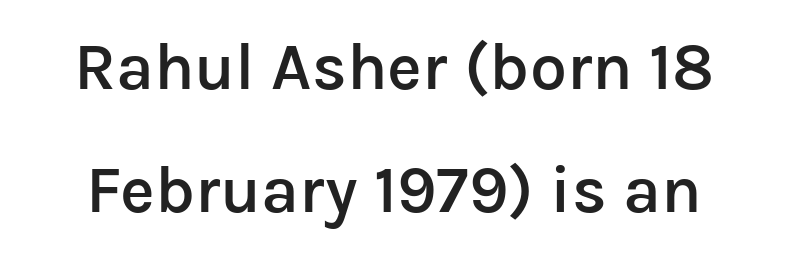
Q: Is the text bold? A: Semi-bold.
Q: Is the text italic (slanted)? A: No, it is upright.
Q: Is the typeface a serif or a sans-serif typeface? A: Sans-serif.
Q: Is the text underlined? A: No.
Q: Is the spacing between letters normal or unusually wide? A: Normal.
Q: Width (condensed, normal, or wide)? A: Normal.
Q: Stroke contrast? A: Low.
Q: x-height? A: Medium.
Q: Monospaced? A: No.
